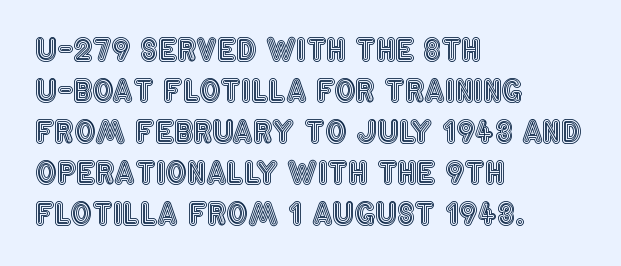
{"italic": "no", "width": "condensed", "x_height": "large", "monospaced": "no", "underline": "no", "align": "left", "line_spacing": "normal", "line_spacing_ratio": 1.37, "letter_spacing": "normal", "letter_spacing_em": 0.0, "glyph_px": 30}
